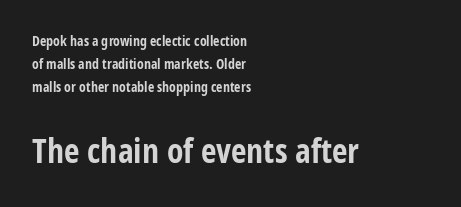
Glance below the letters and you will spot only blank space. Words appear dense and cohesive because spacing is normal. Think of a printed novel: that variable character pitch is what you see here. Does the type have serifs? No, each stem ends abruptly. The lower block of text is set noticeably larger than the block above it. Weight check: bold — yes, fully.
